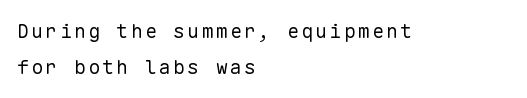
Q: Is the text bold? A: No.
Q: Is the text italic (slanted)? A: No, it is upright.
Q: Is the text underlined? A: No.
Q: How is the paragraph aligned? A: Left-aligned.
